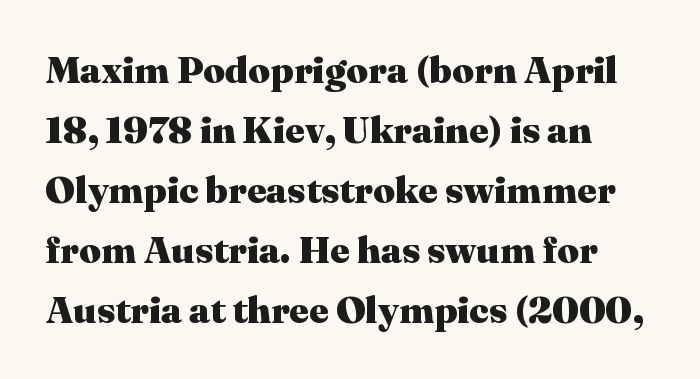
{"serif": "yes", "italic": "no", "bold": "yes", "weight": "heavy", "width": "normal", "stroke_contrast": "medium", "x_height": "medium", "monospaced": "no", "underline": "no", "align": "left", "line_spacing": "normal", "line_spacing_ratio": 1.58, "letter_spacing": "normal", "letter_spacing_em": 0.0, "glyph_px": 38}
